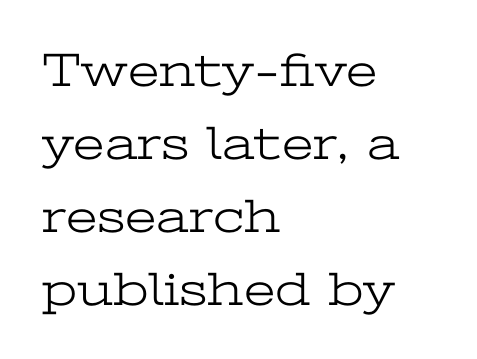
Q: Is the text bold? A: No.
Q: Is the text italic (slanted)? A: No, it is upright.
Q: Is the typeface a serif or a sans-serif typeface? A: Serif.
Q: Is the text underlined? A: No.
Q: How is the paragraph aligned? A: Left-aligned.
Q: Is the spacing between letters normal or unusually wide? A: Normal.
Q: Is the spacing between lines tight, normal or loose? A: Normal.
Q: Width (condensed, normal, or wide)? A: Wide.
Q: Stroke contrast? A: Low.
Q: x-height? A: Medium.
Q: Monospaced? A: No.
